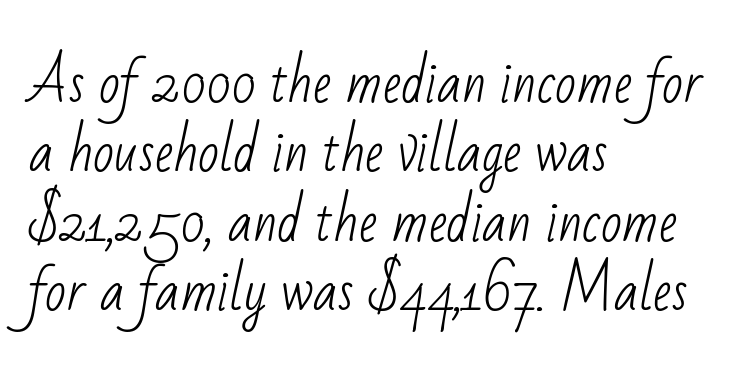
Q: Is the text bold? A: No.
Q: Is the typeface a serif or a sans-serif typeface? A: Sans-serif.
Q: Is the text underlined? A: No.
Q: How is the paragraph aligned? A: Left-aligned.
Q: Is the spacing between letters normal or unusually wide? A: Normal.
Q: Is the spacing between lines tight, normal or loose? A: Normal.
Q: Width (condensed, normal, or wide)? A: Condensed.
Q: Stroke contrast? A: Low.
Q: x-height? A: Small.
Q: Monospaced? A: No.
